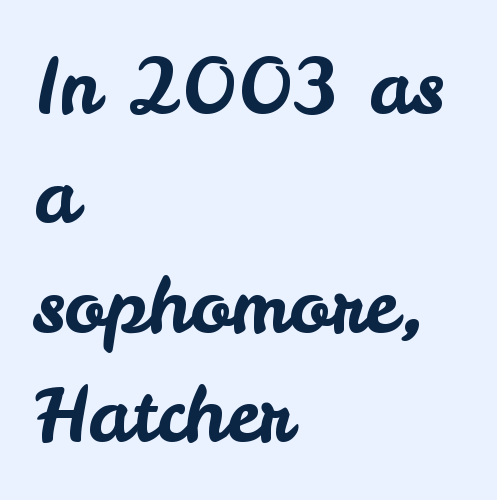
Q: Is the text italic (slanted)? A: Yes.
Q: Is the typeface a serif or a sans-serif typeface? A: Sans-serif.
Q: Is the text underlined? A: No.
Q: How is the paragraph aligned? A: Left-aligned.
Q: Is the spacing between letters normal or unusually wide? A: Normal.
Q: Is the spacing between lines tight, normal or loose? A: Normal.
Q: Width (condensed, normal, or wide)? A: Normal.
Q: Stroke contrast? A: Low.
Q: x-height? A: Small.
Q: Monospaced? A: No.
